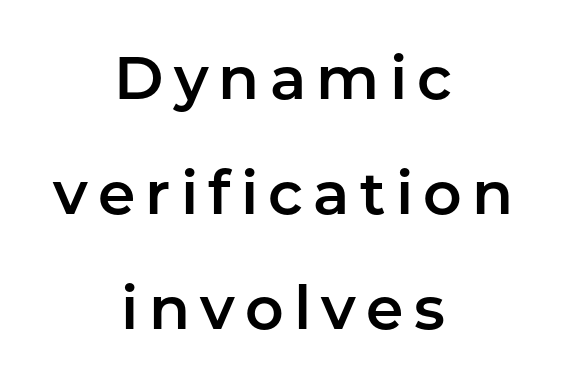
The image shows 60 px sans-serif type, upright; set centered, loose line spacing (1.92x), not underlined; low stroke contrast and a medium x-height.
